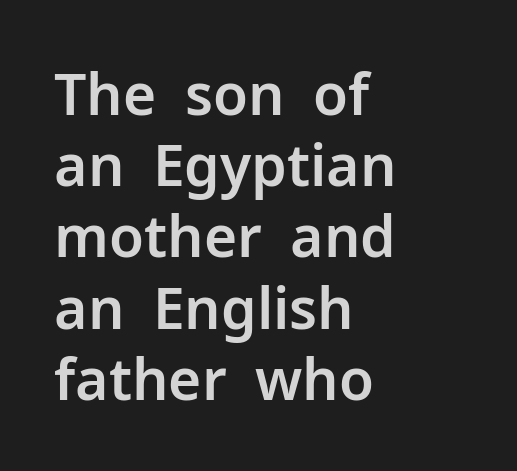
The image shows 57 px sans-serif type, upright; set left-aligned, normal line spacing (1.25x), normal letter spacing, not underlined; low stroke contrast and a medium x-height.
